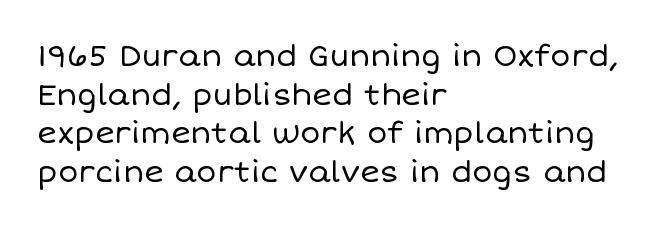
The image shows 30 px regular-weight type, upright; set left-aligned, normal line spacing (1.29x), normal letter spacing, not underlined; low stroke contrast and a large x-height.
